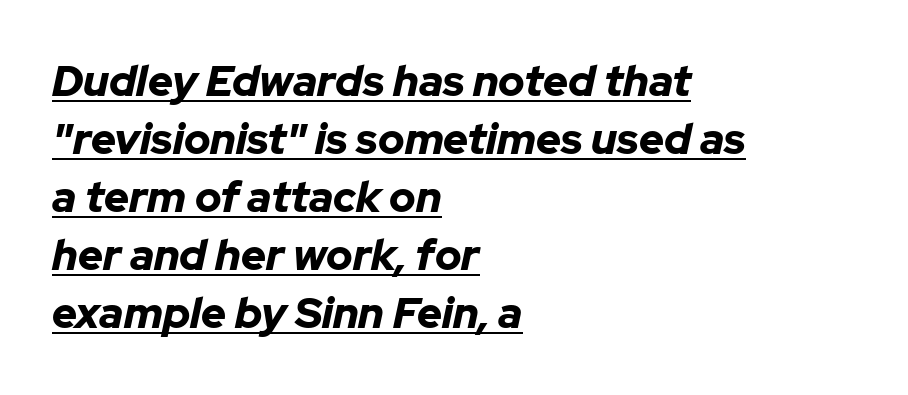
{"italic": "yes", "lean": "right", "slant_degrees": 12, "bold": "yes", "weight": "bold", "width": "normal", "stroke_contrast": "low", "x_height": "medium", "monospaced": "no", "underline": "yes", "align": "left", "line_spacing": "normal", "line_spacing_ratio": 1.35, "letter_spacing": "normal", "letter_spacing_em": 0.0, "glyph_px": 43}
